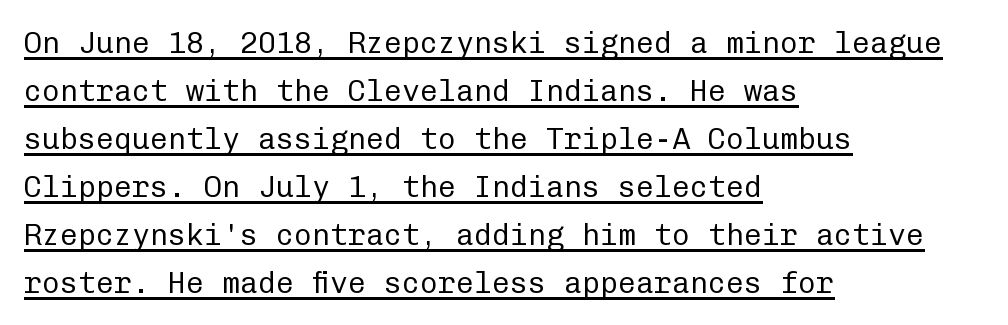
Stem width sits at or under what a default text font uses. A typesetter would mark this as roman, not italic. I'd call this a sans setting — the letters go barefoot. The tracking reads as untouched default to a designer's eye.
